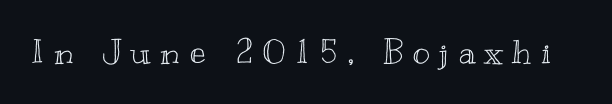
{"italic": "no", "width": "wide", "x_height": "small", "monospaced": "no", "underline": "no", "letter_spacing": "wide", "letter_spacing_em": 0.3, "glyph_px": 33}
